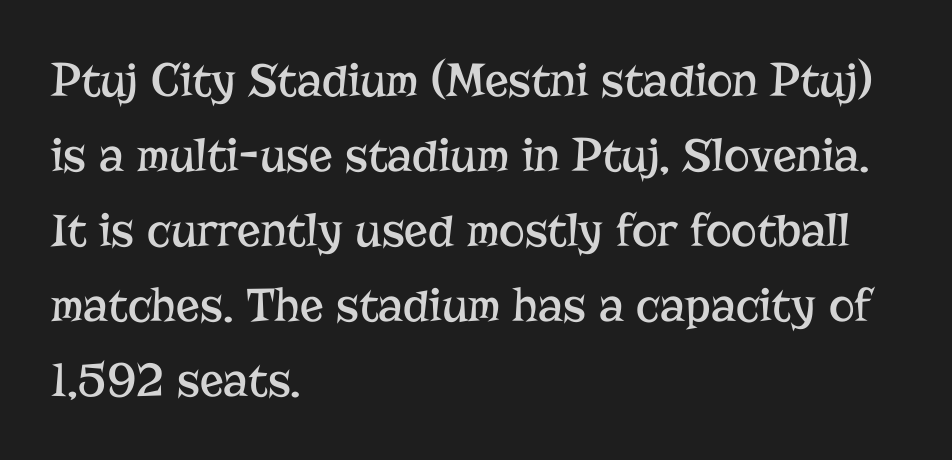
The image shows 49 px regular-weight serif type, upright; set left-aligned, normal line spacing (1.53x), normal letter spacing, not underlined; low stroke contrast and a medium x-height.
